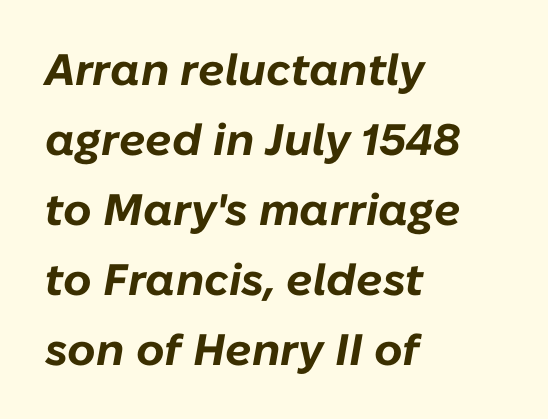
These lines keep a tight, regular rhythm from letter to letter. The specimen reads as italic at a glance. Short and long lines alike share a common starting point at left. Normally led — the rows are evenly, conventionally spaced.
